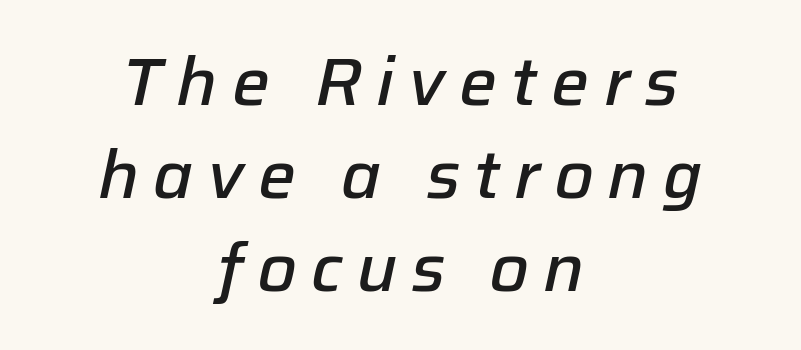
The image shows 67 px semibold type, italic (leaning right); set centered, normal line spacing (1.39x), unusually wide letter spacing (+0.21 em), not underlined; low stroke contrast and a medium x-height.
